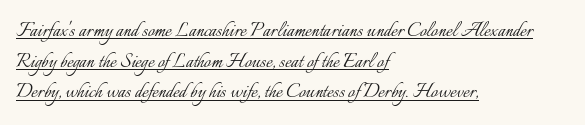
Which margin do the lines hug? The left one — the right edge is uneven. Normally led — the rows are evenly, conventionally spaced. This reads as an unemphasized weight, regular at the heaviest. Like a heading marked for emphasis, these lines bear an underscore.
